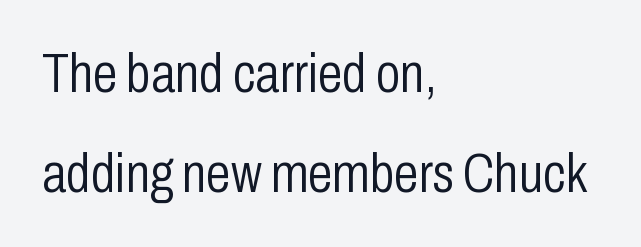
The image shows 56 px light, condensed sans-serif type, upright; set left-aligned, line spacing 1.79x, normal letter spacing, not underlined; low stroke contrast and a medium x-height.
